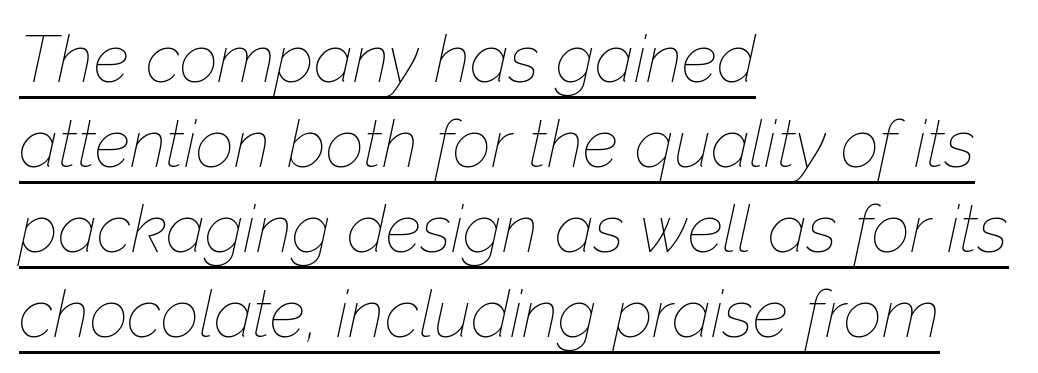
The image shows 67 px thin type, italic (leaning right); set left-aligned, normal line spacing (1.27x), normal letter spacing, underlined; low stroke contrast and a medium x-height.
